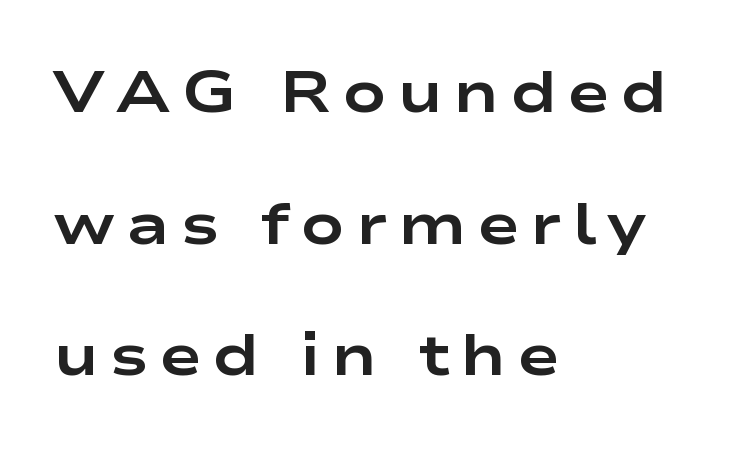
Q: Is the text bold? A: Yes.
Q: Is the text italic (slanted)? A: No, it is upright.
Q: Is the typeface a serif or a sans-serif typeface? A: Sans-serif.
Q: Is the text underlined? A: No.
Q: How is the paragraph aligned? A: Left-aligned.
Q: Is the spacing between lines tight, normal or loose? A: Loose.
Q: Width (condensed, normal, or wide)? A: Wide.
Q: Stroke contrast? A: Low.
Q: x-height? A: Medium.
Q: Monospaced? A: No.
